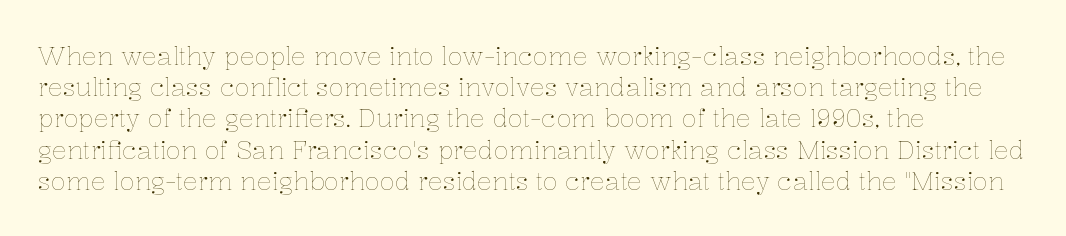
Q: Is the text bold? A: No.
Q: Is the text italic (slanted)? A: No, it is upright.
Q: Is the text underlined? A: No.
Q: How is the paragraph aligned? A: Left-aligned.
Q: Is the spacing between letters normal or unusually wide? A: Normal.
Q: Is the spacing between lines tight, normal or loose? A: Normal.
